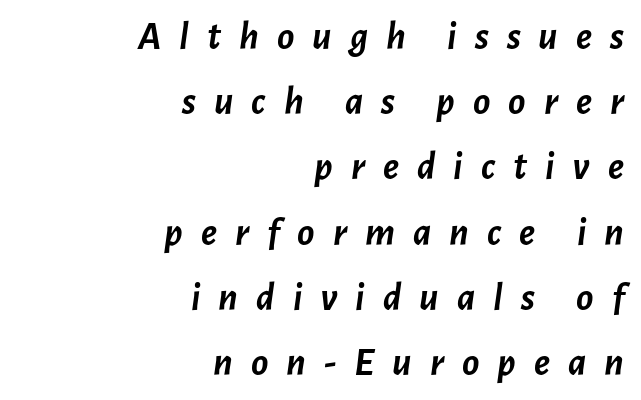
{"italic": "yes", "lean": "right", "slant_degrees": 7, "bold": "yes", "weight": "semibold", "width": "normal", "stroke_contrast": "low", "x_height": "medium", "monospaced": "no", "underline": "no", "align": "right", "line_spacing": "normal", "line_spacing_ratio": 1.63, "letter_spacing": "wide", "letter_spacing_em": 0.45, "glyph_px": 40}
